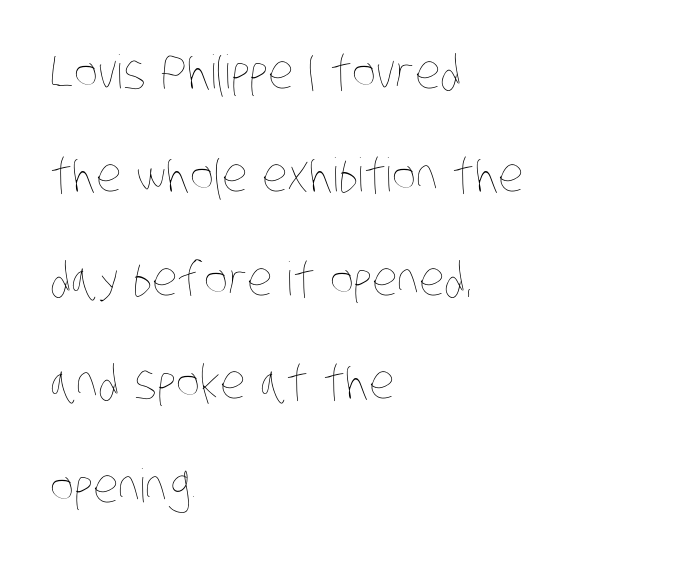
No heavy texture on the line: the type isn't bold. Caption: multi-line text, flush left, ragged right. Is the letter spacing exaggerated? No — it looks like the ordinary default. Reading down the column, the eye jumps a long way to each next line. The words here are not underlined. Spacing verdict: proportional, widths tailored to each character.
